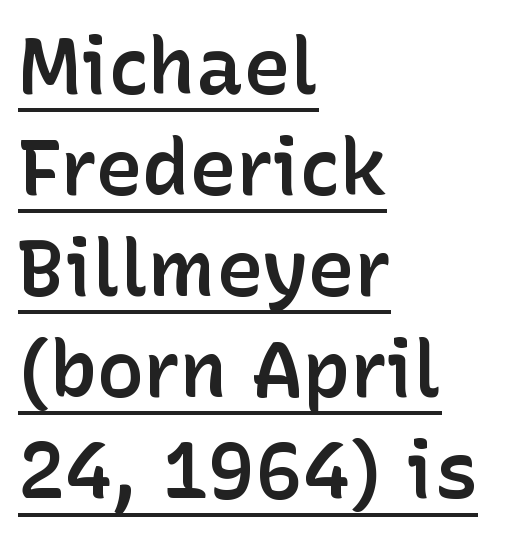
Typographic density is moderately raised because the face is semibold. Italic? Not at all — the glyphs are vertical. These lines stack with their left ends in a neat column. Summary of vertical rhythm: regular, with standard interline spacing.
